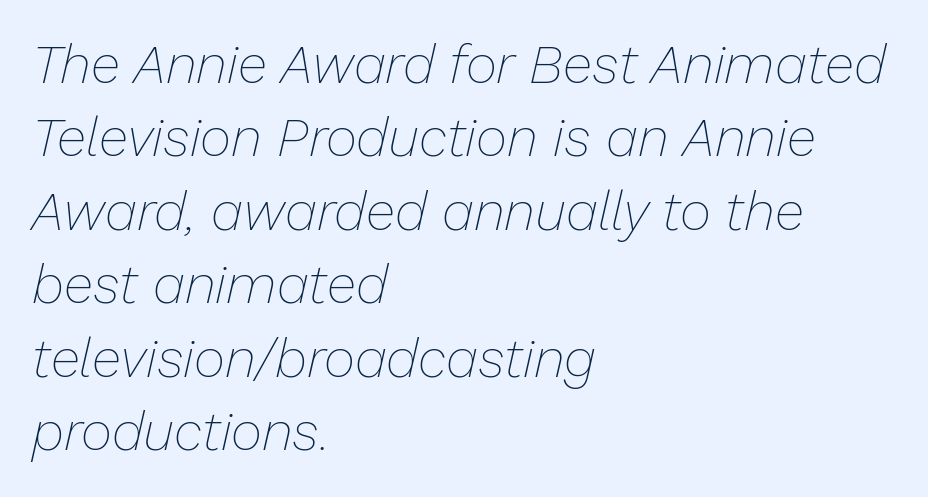
{"italic": "yes", "lean": "right", "slant_degrees": 13, "bold": "no", "weight": "thin", "width": "normal", "stroke_contrast": "low", "x_height": "medium", "monospaced": "no", "underline": "no", "align": "left", "line_spacing": "normal", "line_spacing_ratio": 1.36, "letter_spacing": "normal", "letter_spacing_em": 0.0, "glyph_px": 54}
